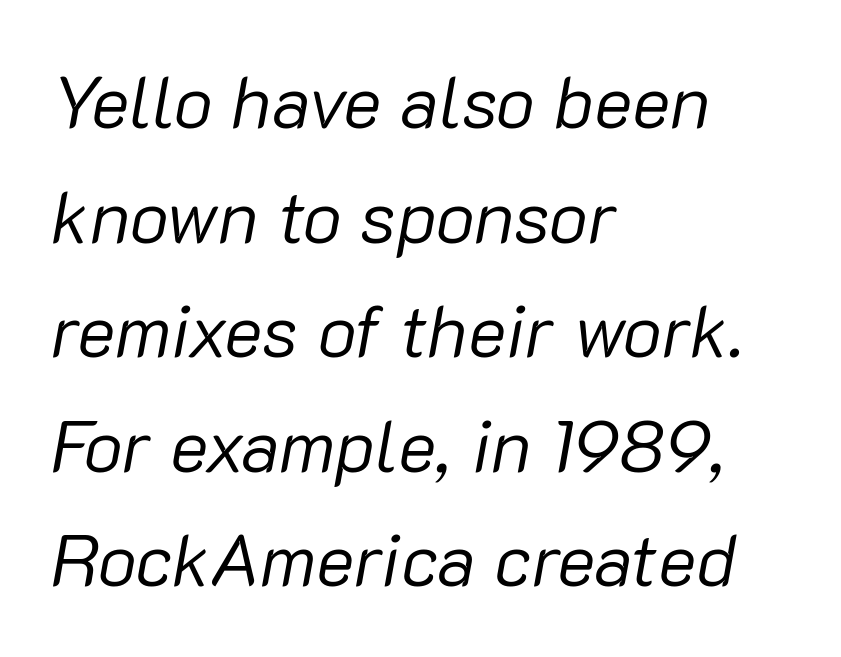
Letters have the restrained weight of plain body copy at most. Do the characters align in a grid? No, the font is proportional. Slanted lettering throughout. The foot of each line stays bare and open. Is the block centered? No — it sits flush against the left margin.
